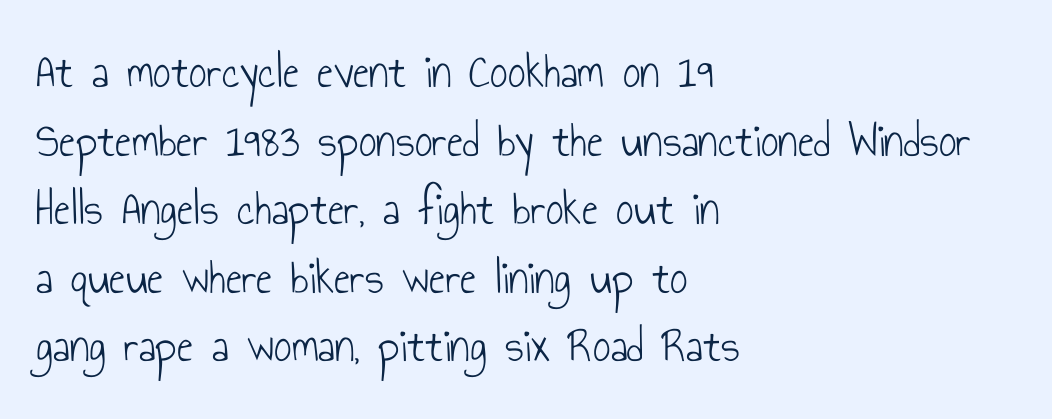
Q: Is the text bold? A: No.
Q: Is the text italic (slanted)? A: No, it is upright.
Q: Is the typeface a serif or a sans-serif typeface? A: Sans-serif.
Q: Is the text underlined? A: No.
Q: How is the paragraph aligned? A: Left-aligned.
Q: Is the spacing between letters normal or unusually wide? A: Normal.
Q: Is the spacing between lines tight, normal or loose? A: Normal.
Q: Width (condensed, normal, or wide)? A: Condensed.
Q: Stroke contrast? A: Low.
Q: x-height? A: Small.
Q: Monospaced? A: No.
